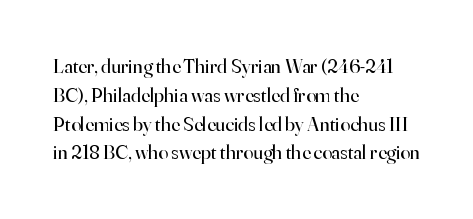
Q: Is the text bold? A: No.
Q: Is the text italic (slanted)? A: No, it is upright.
Q: Is the text underlined? A: No.
Q: How is the paragraph aligned? A: Left-aligned.
Q: Is the spacing between letters normal or unusually wide? A: Normal.
Q: Is the spacing between lines tight, normal or loose? A: Normal.
